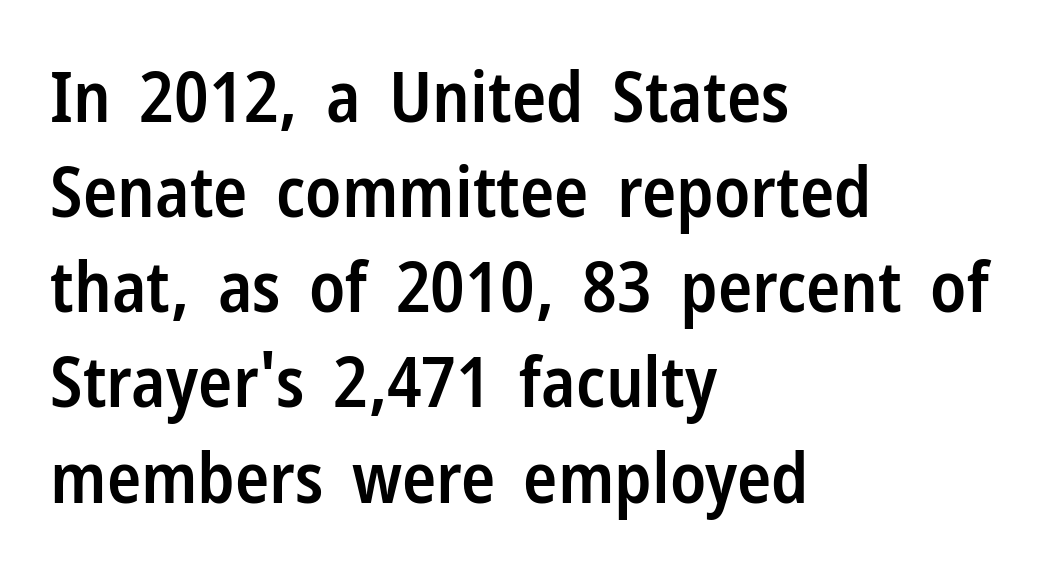
Q: Is the text bold? A: Semi-bold.
Q: Is the text italic (slanted)? A: No, it is upright.
Q: Is the typeface a serif or a sans-serif typeface? A: Sans-serif.
Q: Is the text underlined? A: No.
Q: How is the paragraph aligned? A: Left-aligned.
Q: Is the spacing between letters normal or unusually wide? A: Normal.
Q: Is the spacing between lines tight, normal or loose? A: Normal.
Q: Width (condensed, normal, or wide)? A: Condensed.
Q: Stroke contrast? A: Low.
Q: x-height? A: Medium.
Q: Monospaced? A: No.
